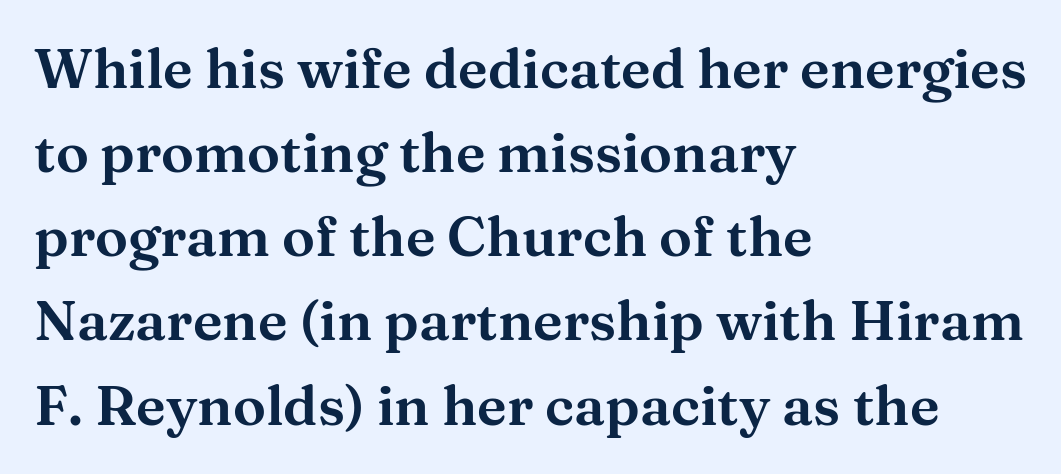
The image shows 55 px wide serif type, upright; set left-aligned, normal line spacing (1.53x), normal letter spacing, not underlined; medium stroke contrast and a medium x-height.
